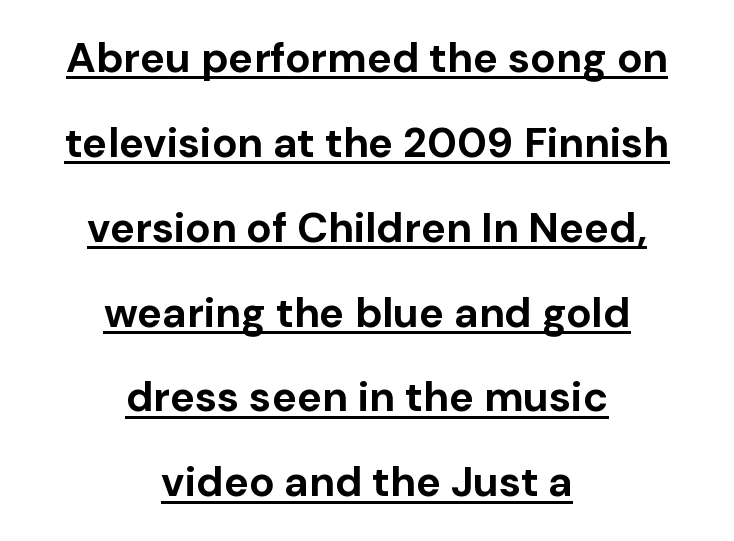
The glyphs are accompanied by a horizontal stroke just below them. Plenty of ink on the page — the face is bold. Tall strokes in this sample are plumb rather than angled. This rendering uses center alignment, leaving both contours irregular but symmetric.
